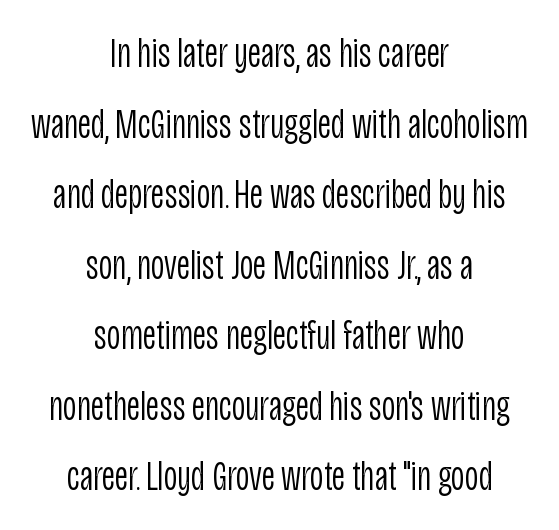
{"serif": "no", "italic": "no", "bold": "no", "weight": "light", "width": "condensed", "stroke_contrast": "low", "x_height": "large", "monospaced": "no", "underline": "no", "align": "center", "line_spacing": "normal", "line_spacing_ratio": 1.68, "letter_spacing": "normal", "letter_spacing_em": 0.0, "glyph_px": 42}
